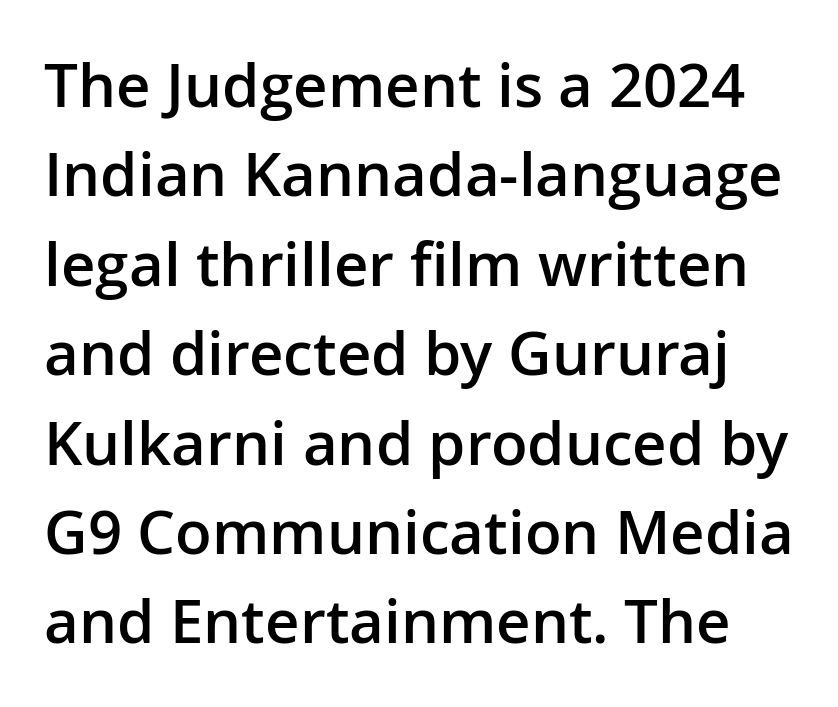
The face used here is proportionally spaced, like ordinary book or web type. The letters sit at their default tracking, neither squeezed nor spread. Compared with typical paragraphs, the rows here are spaced about the same. Examine the stroke ends and you'll find no serifs. Nobody drew a line under any word here.
